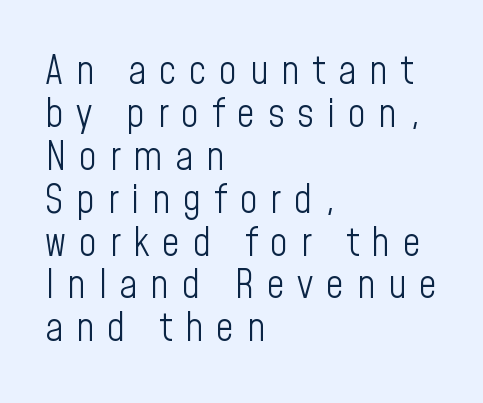
The space between consecutive lines is stingy. Any mark beneath the type? The region is blank. Character widths vary here, with narrow letters taking less room than wide ones. Characters remain perfectly vertical along every line. Nothing sits at the stroke ends, so this counts as sans-serif. Letter spacing: wide.
